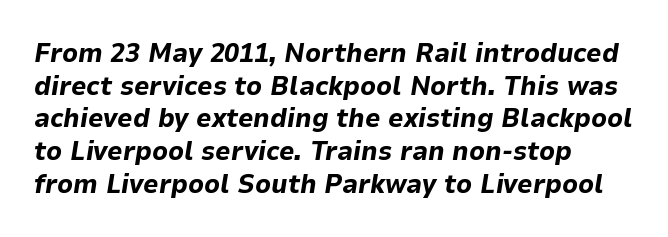
Q: Is the text bold? A: Yes.
Q: Is the text italic (slanted)? A: Yes, it leans right by about 9 degrees.
Q: Is the text underlined? A: No.
Q: How is the paragraph aligned? A: Left-aligned.
Q: Is the spacing between letters normal or unusually wide? A: Normal.
